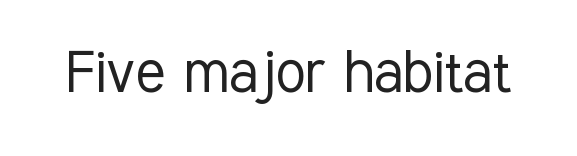
{"serif": "no", "italic": "no", "bold": "no", "weight": "light", "width": "condensed", "stroke_contrast": "low", "x_height": "medium", "monospaced": "no", "underline": "no", "letter_spacing": "normal", "letter_spacing_em": 0.0, "glyph_px": 69}
